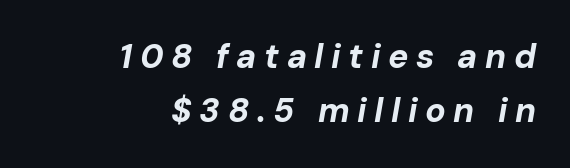
The image shows 34 px bold type, italic (leaning right); set right-aligned, normal line spacing (1.6x), unusually wide letter spacing (+0.22 em), not underlined; low stroke contrast and a medium x-height.
